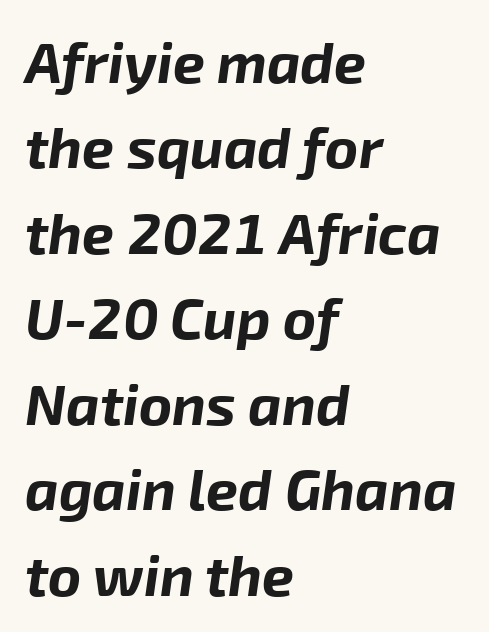
Q: Is the text bold? A: Yes.
Q: Is the text italic (slanted)? A: Yes, it leans right by about 8 degrees.
Q: Is the text underlined? A: No.
Q: How is the paragraph aligned? A: Left-aligned.
Q: Is the spacing between letters normal or unusually wide? A: Normal.
Q: Is the spacing between lines tight, normal or loose? A: Normal.
Q: Width (condensed, normal, or wide)? A: Normal.
Q: Stroke contrast? A: Low.
Q: x-height? A: Medium.
Q: Monospaced? A: No.
